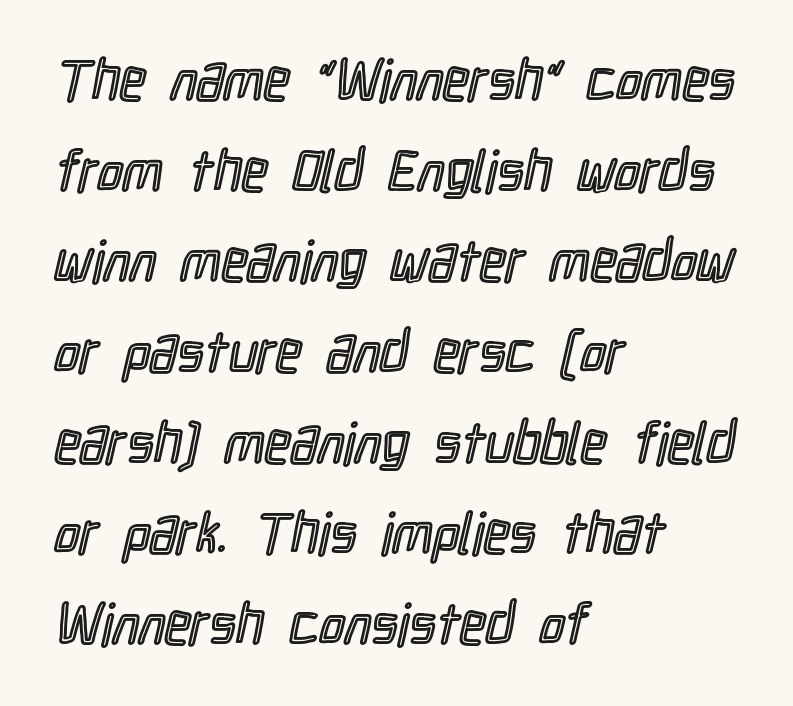
Q: Is the text italic (slanted)? A: Yes.
Q: Is the text underlined? A: No.
Q: How is the paragraph aligned? A: Left-aligned.
Q: Is the spacing between letters normal or unusually wide? A: Normal.
Q: Is the spacing between lines tight, normal or loose? A: Normal.
Q: Width (condensed, normal, or wide)? A: Condensed.
Q: x-height? A: Medium.
Q: Monospaced? A: No.
